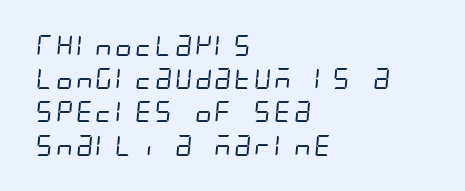
The image shows 21 px text type; set left-aligned, normal line spacing (1.58x), normal letter spacing, not underlined.
